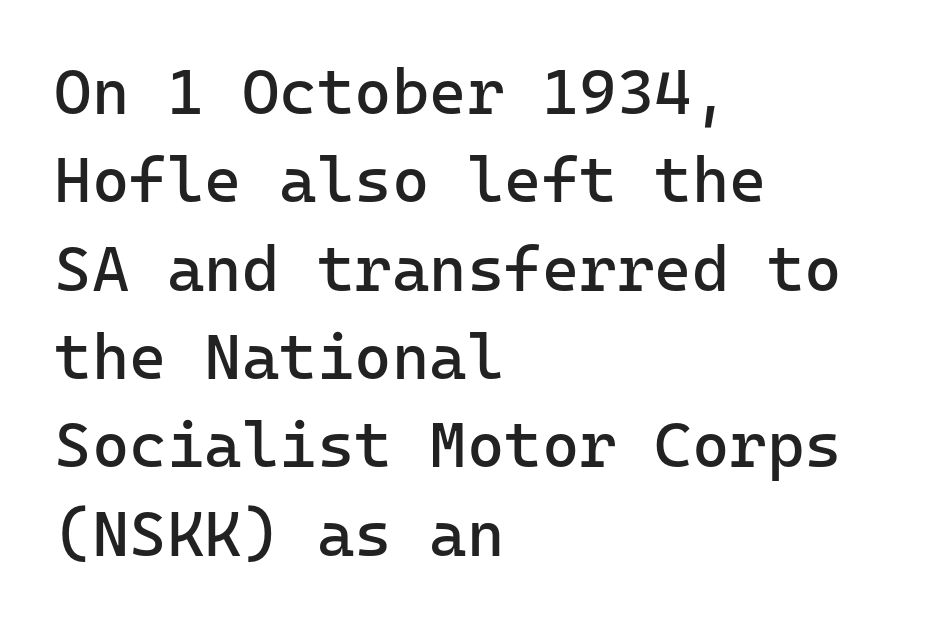
Q: Is the text bold? A: No.
Q: Is the text italic (slanted)? A: No, it is upright.
Q: Is the typeface a serif or a sans-serif typeface? A: Sans-serif.
Q: Is the text underlined? A: No.
Q: How is the paragraph aligned? A: Left-aligned.
Q: Is the spacing between letters normal or unusually wide? A: Normal.
Q: Is the spacing between lines tight, normal or loose? A: Normal.
Q: Width (condensed, normal, or wide)? A: Normal.
Q: Stroke contrast? A: Low.
Q: x-height? A: Medium.
Q: Monospaced? A: Yes.
